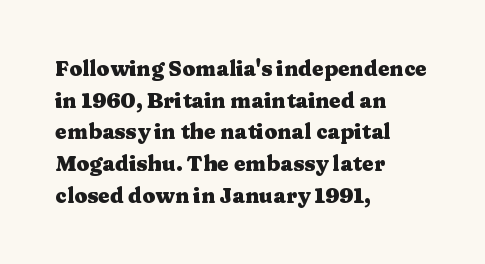
Q: Is the text bold? A: Yes.
Q: Is the text italic (slanted)? A: No, it is upright.
Q: Is the text underlined? A: No.
Q: How is the paragraph aligned? A: Left-aligned.
Q: Is the spacing between letters normal or unusually wide? A: Normal.
Q: Is the spacing between lines tight, normal or loose? A: Normal.
